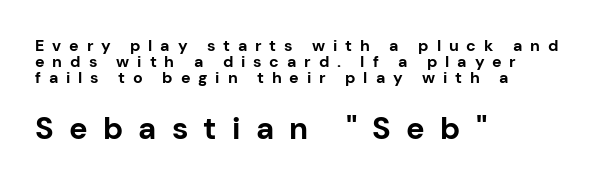
The image shows 31 px bold sans-serif type, upright; set left-aligned, tight line spacing (1.01x), unusually wide letter spacing (+0.49 em), not underlined; the second (bottom) block is 1.94x larger; low stroke contrast and a medium x-height.
